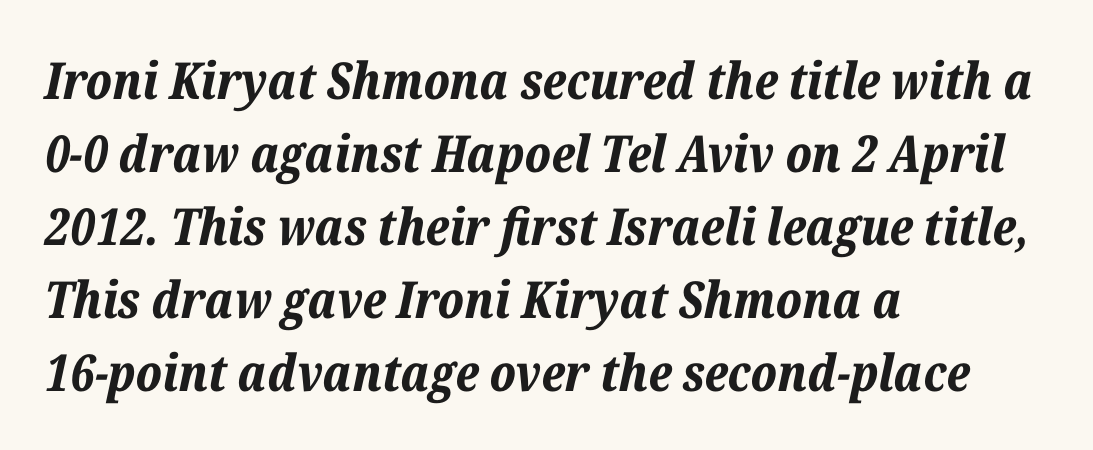
The font is running at its bold setting. Think of a printed novel: that variable character pitch is what you see here. Any mark beneath the type? The region is blank. The axis of the letterforms is tilted away from vertical. A typesetter would call this leading conventional body-copy spacing. Short and long lines alike share a common starting point at left.
